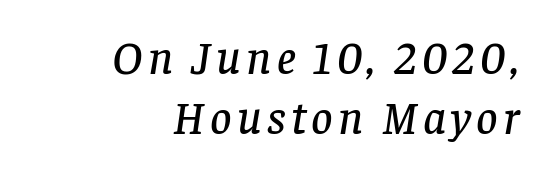
{"serif": "yes", "italic": "yes", "lean": "right", "slant_degrees": 8, "width": "normal", "stroke_contrast": "low", "x_height": "large", "monospaced": "no", "underline": "no", "align": "right", "line_spacing": "normal", "line_spacing_ratio": 1.28, "glyph_px": 47}
